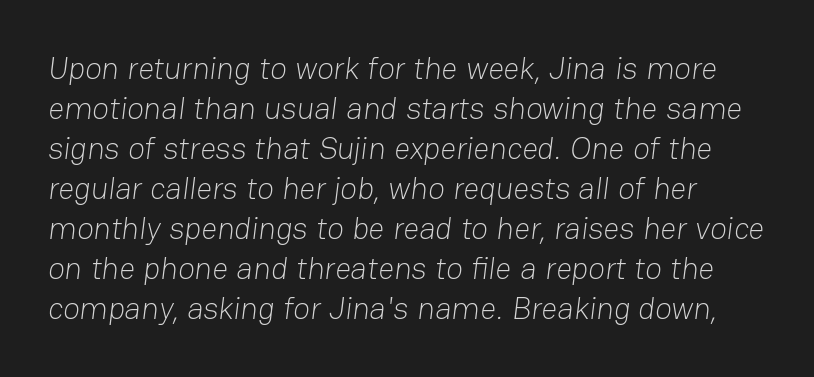
You can tell from the bare stems that sans-serif type was used. Standard letterfit; no display-style spreading of the glyphs. Reading down the column, the eye jumps a familiar distance to each next line. Stems here are at most as thick as an everyday book face. Descenders hang freely into open space. Is this a fixed-width face? No — the glyphs have proportional, varying widths.
